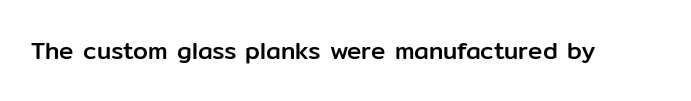
Q: Is the text italic (slanted)? A: No, it is upright.
Q: Is the text underlined? A: No.
Q: Is the spacing between letters normal or unusually wide? A: Normal.
